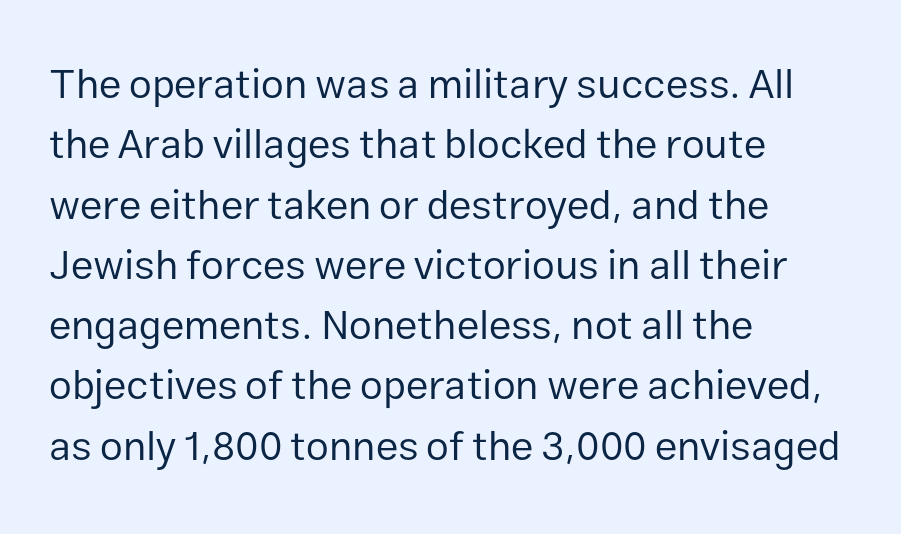
Q: Is the text bold? A: No.
Q: Is the text italic (slanted)? A: No, it is upright.
Q: Is the typeface a serif or a sans-serif typeface? A: Sans-serif.
Q: Is the text underlined? A: No.
Q: How is the paragraph aligned? A: Left-aligned.
Q: Is the spacing between letters normal or unusually wide? A: Normal.
Q: Is the spacing between lines tight, normal or loose? A: Normal.
Q: Width (condensed, normal, or wide)? A: Normal.
Q: Stroke contrast? A: Low.
Q: x-height? A: Medium.
Q: Monospaced? A: No.
